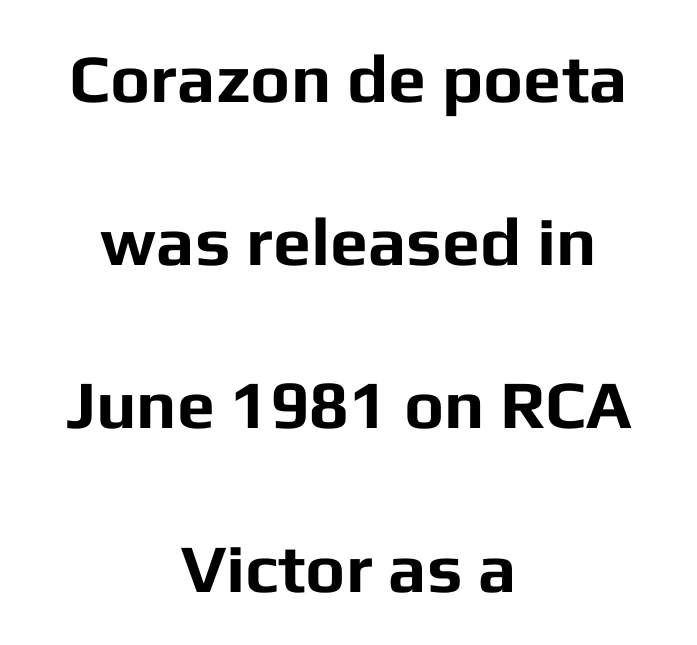
The image shows 68 px bold sans-serif type, upright; set centered, loose line spacing (2.4x), normal letter spacing, not underlined; low stroke contrast and a medium x-height.
